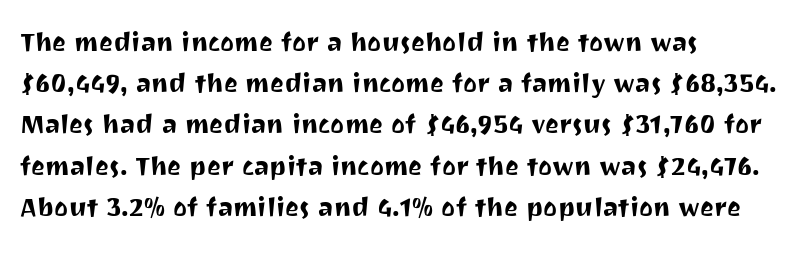
{"serif": "no", "italic": "no", "width": "normal", "stroke_contrast": "medium", "x_height": "medium", "monospaced": "no", "underline": "no", "align": "left", "line_spacing": "normal", "line_spacing_ratio": 1.25, "letter_spacing": "normal", "letter_spacing_em": 0.0, "glyph_px": 33}
